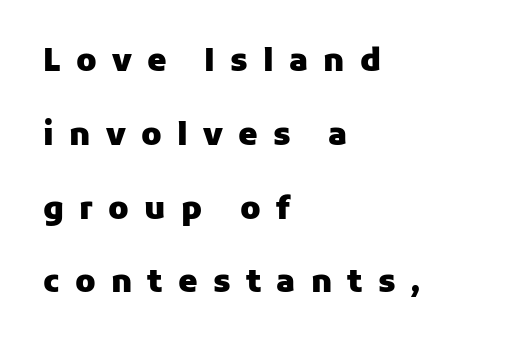
{"serif": "no", "italic": "no", "bold": "yes", "weight": "heavy", "width": "normal", "stroke_contrast": "low", "x_height": "medium", "monospaced": "no", "underline": "no", "align": "left", "line_spacing": "loose", "line_spacing_ratio": 2.38, "letter_spacing": "wide", "letter_spacing_em": 0.49, "glyph_px": 31}
